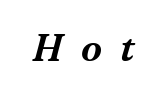
The image shows 38 px serif type, italic (leaning right); set unusually wide letter spacing (+0.47 em), not underlined; medium stroke contrast and a medium x-height.
